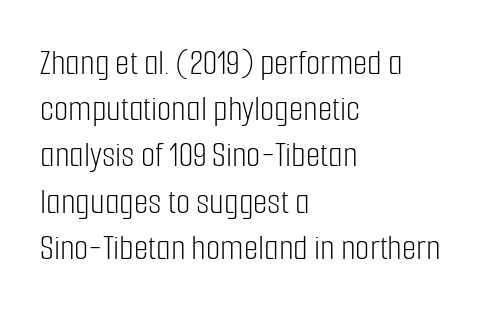
This rendering leaves character spacing at its baseline value. Is there any slant? The stems are plumb. Are there feet on the stems? There aren't — it's a sans. Compared with a typical body face, this is equally light or lighter still.
